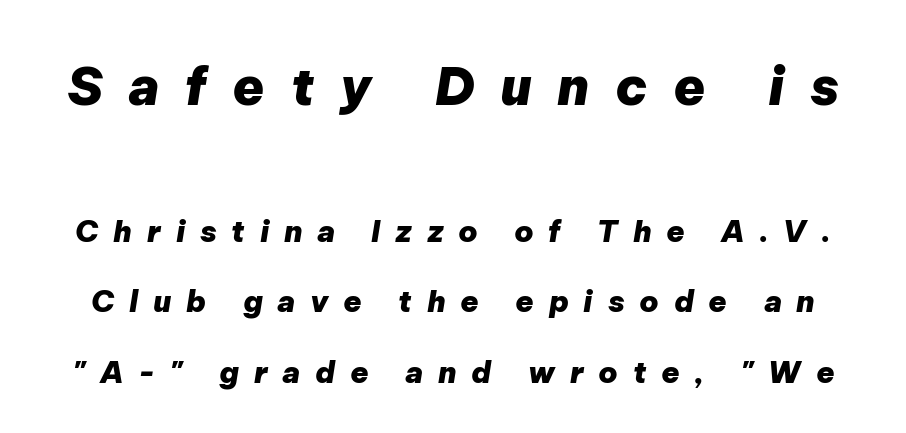
Q: Is the text bold? A: Yes.
Q: Is the text italic (slanted)? A: Yes, it leans right by about 9 degrees.
Q: Is the text underlined? A: No.
Q: Is the spacing between letters normal or unusually wide? A: Unusually wide.
Q: Is the spacing between lines tight, normal or loose? A: Loose.
Q: Which block of text is set in a larger size, the first (top) or the second (bottom)? A: The first (top) one.
Q: Width (condensed, normal, or wide)? A: Normal.
Q: Stroke contrast? A: Low.
Q: x-height? A: Medium.
Q: Monospaced? A: No.
